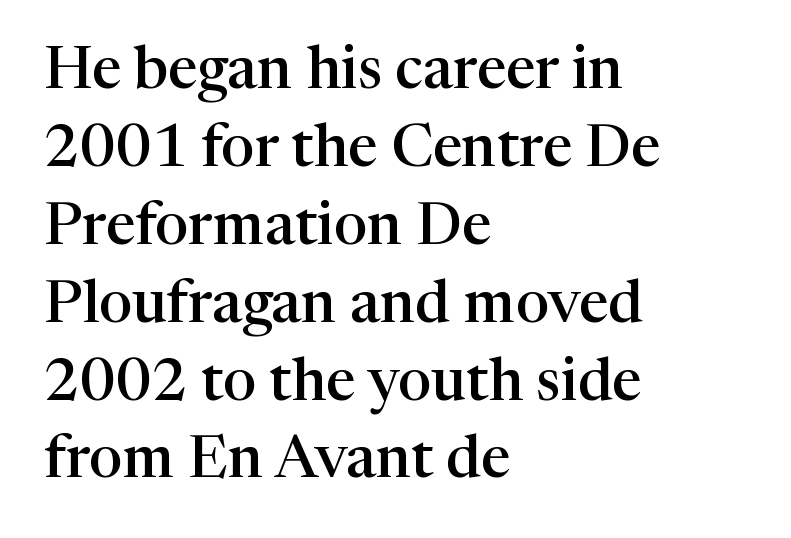
Q: Is the text bold? A: Semi-bold.
Q: Is the text italic (slanted)? A: No, it is upright.
Q: Is the typeface a serif or a sans-serif typeface? A: Serif.
Q: Is the text underlined? A: No.
Q: How is the paragraph aligned? A: Left-aligned.
Q: Is the spacing between letters normal or unusually wide? A: Normal.
Q: Is the spacing between lines tight, normal or loose? A: Normal.
Q: Width (condensed, normal, or wide)? A: Normal.
Q: Stroke contrast? A: High.
Q: x-height? A: Medium.
Q: Monospaced? A: No.
